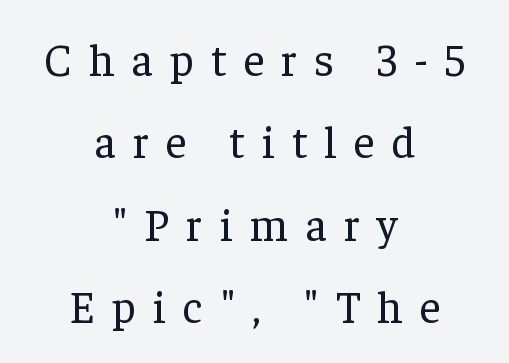
Honestly, there is no underline to notice here at all. This sample uses a serif face. The letterforms stand isolated, each surrounded by extra space. These lines were composed using upright roman letters. Is the block centered? Yes — each line is placed symmetrically about the middle.
